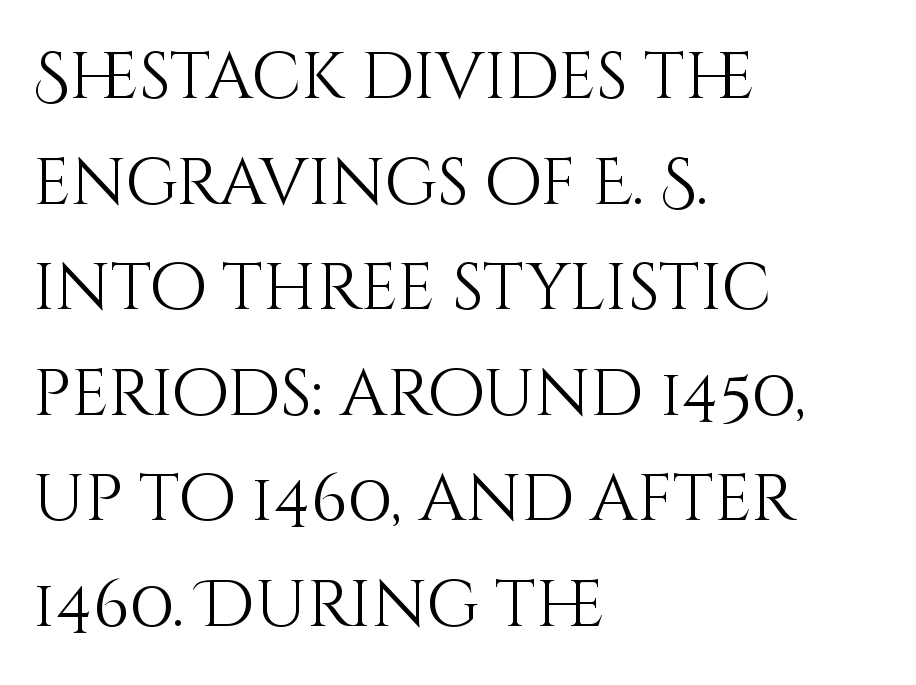
{"italic": "no", "bold": "no", "weight": "light", "width": "normal", "stroke_contrast": "medium", "x_height": "large", "monospaced": "no", "underline": "no", "align": "left", "line_spacing": "normal", "line_spacing_ratio": 1.6, "letter_spacing": "normal", "letter_spacing_em": 0.0, "glyph_px": 66}
